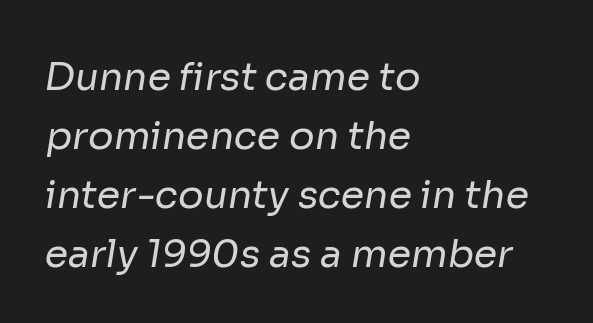
Q: Is the text bold? A: No.
Q: Is the typeface a serif or a sans-serif typeface? A: Sans-serif.
Q: Is the text underlined? A: No.
Q: How is the paragraph aligned? A: Left-aligned.
Q: Is the spacing between letters normal or unusually wide? A: Normal.
Q: Is the spacing between lines tight, normal or loose? A: Normal.
Q: Width (condensed, normal, or wide)? A: Normal.
Q: Stroke contrast? A: Low.
Q: x-height? A: Medium.
Q: Monospaced? A: No.
